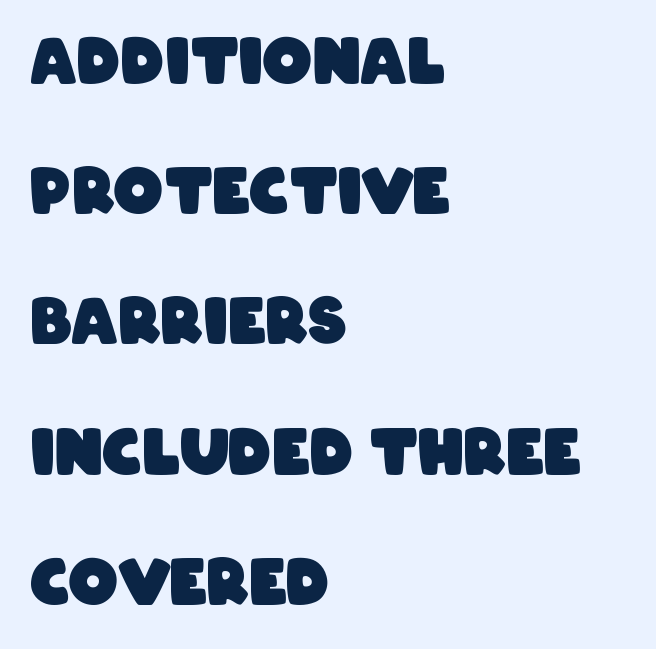
Q: Is the text bold? A: Yes.
Q: Is the typeface a serif or a sans-serif typeface? A: Sans-serif.
Q: Is the text underlined? A: No.
Q: How is the paragraph aligned? A: Left-aligned.
Q: Is the spacing between letters normal or unusually wide? A: Normal.
Q: Is the spacing between lines tight, normal or loose? A: Loose.
Q: Width (condensed, normal, or wide)? A: Condensed.
Q: Stroke contrast? A: Low.
Q: x-height? A: Large.
Q: Monospaced? A: No.
